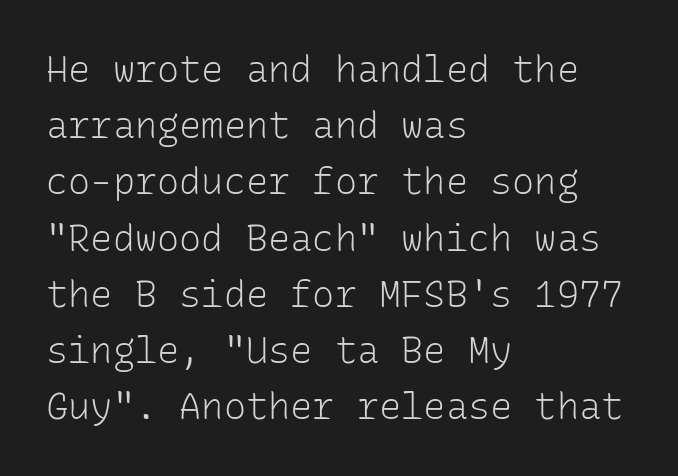
{"serif": "no", "italic": "no", "bold": "no", "weight": "light", "width": "normal", "stroke_contrast": "low", "x_height": "medium", "monospaced": "yes", "underline": "no", "align": "left", "line_spacing": "normal", "line_spacing_ratio": 1.52, "letter_spacing": "normal", "letter_spacing_em": 0.0, "glyph_px": 37}
